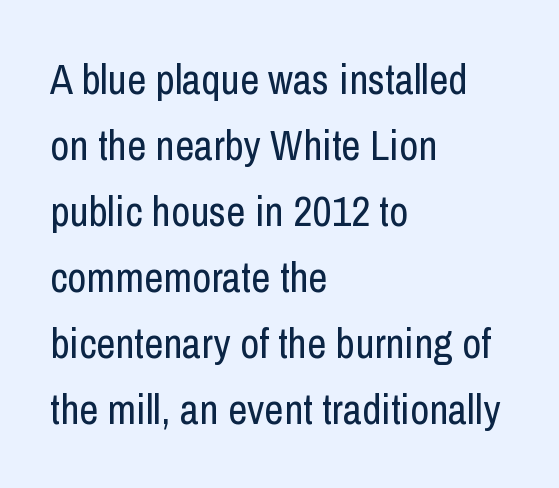
{"serif": "no", "italic": "no", "bold": "no", "weight": "regular", "width": "condensed", "stroke_contrast": "low", "x_height": "medium", "monospaced": "no", "underline": "no", "align": "left", "line_spacing": "normal", "line_spacing_ratio": 1.57, "letter_spacing": "normal", "letter_spacing_em": 0.0, "glyph_px": 42}
